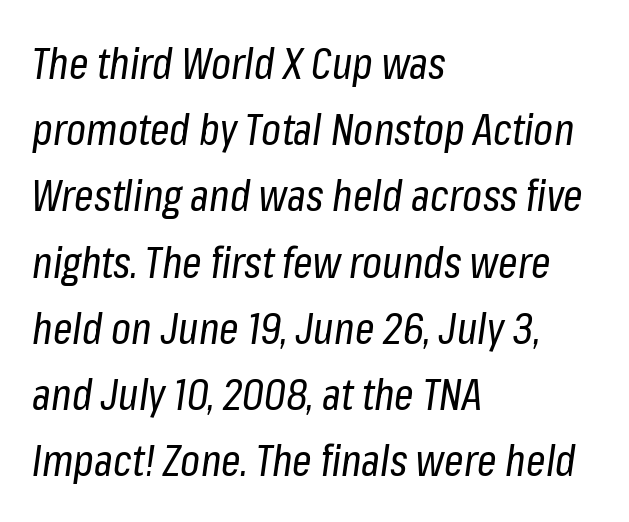
{"italic": "yes", "lean": "right", "slant_degrees": 8, "bold": "no", "weight": "regular", "width": "condensed", "stroke_contrast": "low", "x_height": "medium", "monospaced": "no", "underline": "no", "align": "left", "line_spacing": "normal", "line_spacing_ratio": 1.54, "letter_spacing": "normal", "letter_spacing_em": 0.0, "glyph_px": 43}
